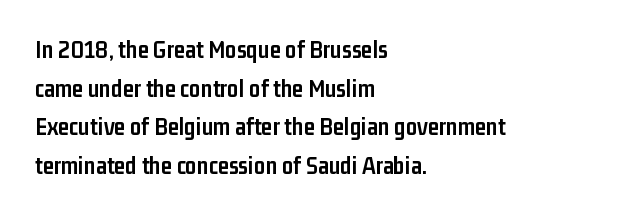
Lines of text with bare space underneath. Default kerning and tracking; the words read as compact shapes. Typeset ragged right — the left edge is the straight one. Regarding leading, the lines here are spaced in the standard way. Every stem runs plumb, perpendicular to the baseline.
